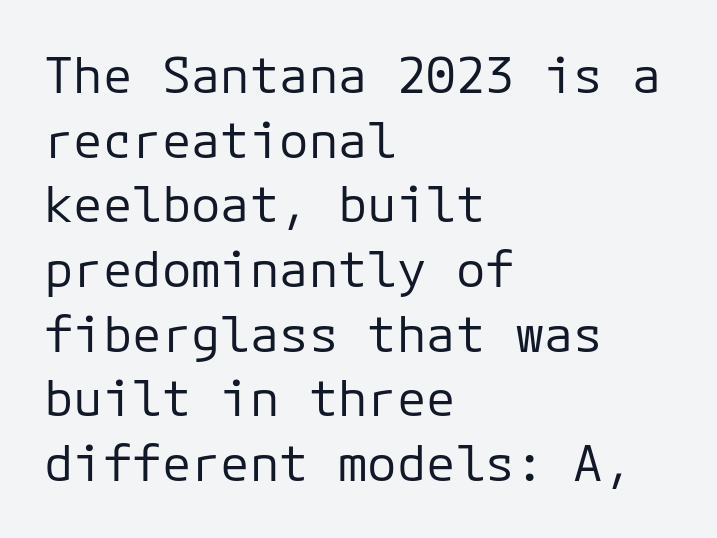
{"serif": "no", "italic": "no", "bold": "no", "weight": "regular", "width": "normal", "stroke_contrast": "low", "x_height": "medium", "monospaced": "yes", "underline": "no", "align": "left", "line_spacing": "normal", "line_spacing_ratio": 1.32, "letter_spacing": "normal", "letter_spacing_em": 0.0, "glyph_px": 49}
